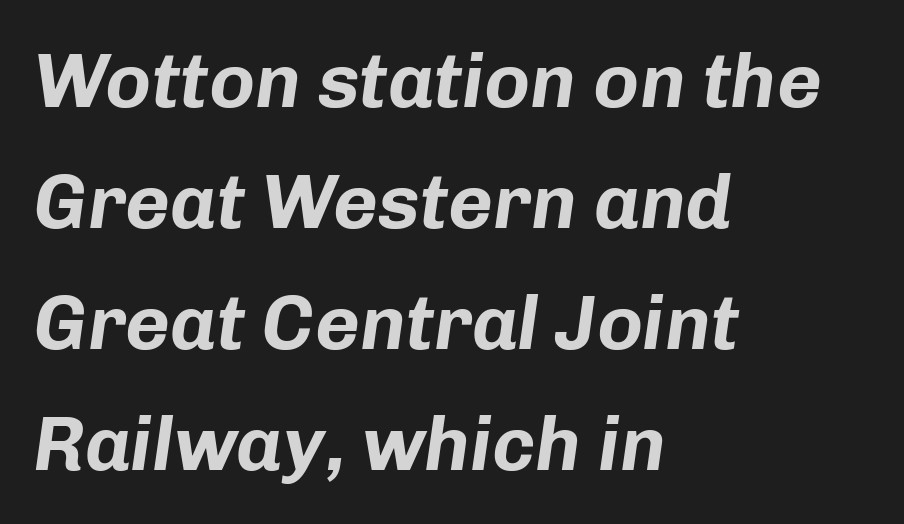
Baseline-to-baseline distance is the conventional proportion of letter height. The whole block is typeset with a tilt. A typesetter would call this proportional, since set widths differ per character. A classic flush-left, rag-right setting is used for this passage. The words here are not underlined. Each word holds together tightly as a unit, with standard inter-letter gaps.
